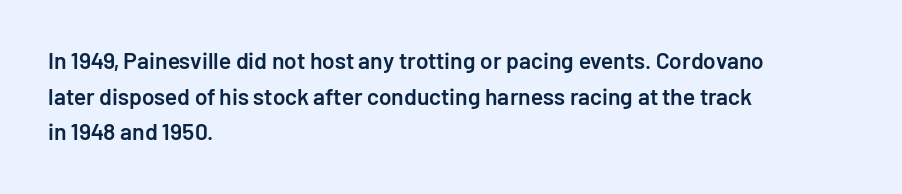
Q: Is the text bold? A: Semi-bold.
Q: Is the text italic (slanted)? A: No, it is upright.
Q: Is the text underlined? A: No.
Q: How is the paragraph aligned? A: Left-aligned.
Q: Is the spacing between letters normal or unusually wide? A: Normal.
Q: Is the spacing between lines tight, normal or loose? A: Normal.
